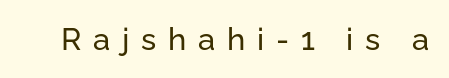
{"serif": "no", "italic": "no", "width": "normal", "stroke_contrast": "low", "x_height": "medium", "monospaced": "no", "underline": "no", "letter_spacing": "wide", "letter_spacing_em": 0.38, "glyph_px": 31}
